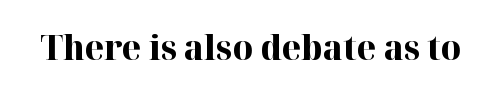
{"serif": "yes", "italic": "no", "bold": "yes", "weight": "bold", "width": "normal", "stroke_contrast": "high", "x_height": "medium", "monospaced": "no", "underline": "no", "letter_spacing": "normal", "letter_spacing_em": 0.0, "glyph_px": 35}
